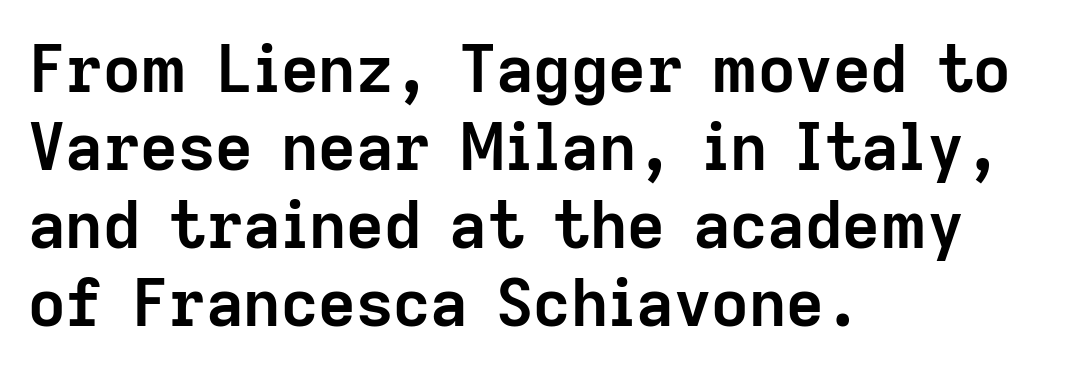
Note: no serifs on the glyphs. This rendering leaves character spacing at its baseline value. The glyphs have the mass of a bold cut. No word sits above an underline.
